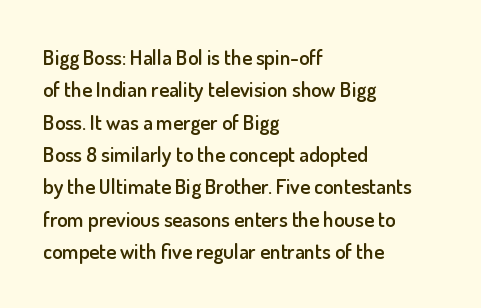
The image shows 21 px text type, upright; set left-aligned, normal line spacing (1.54x), normal letter spacing, not underlined.
